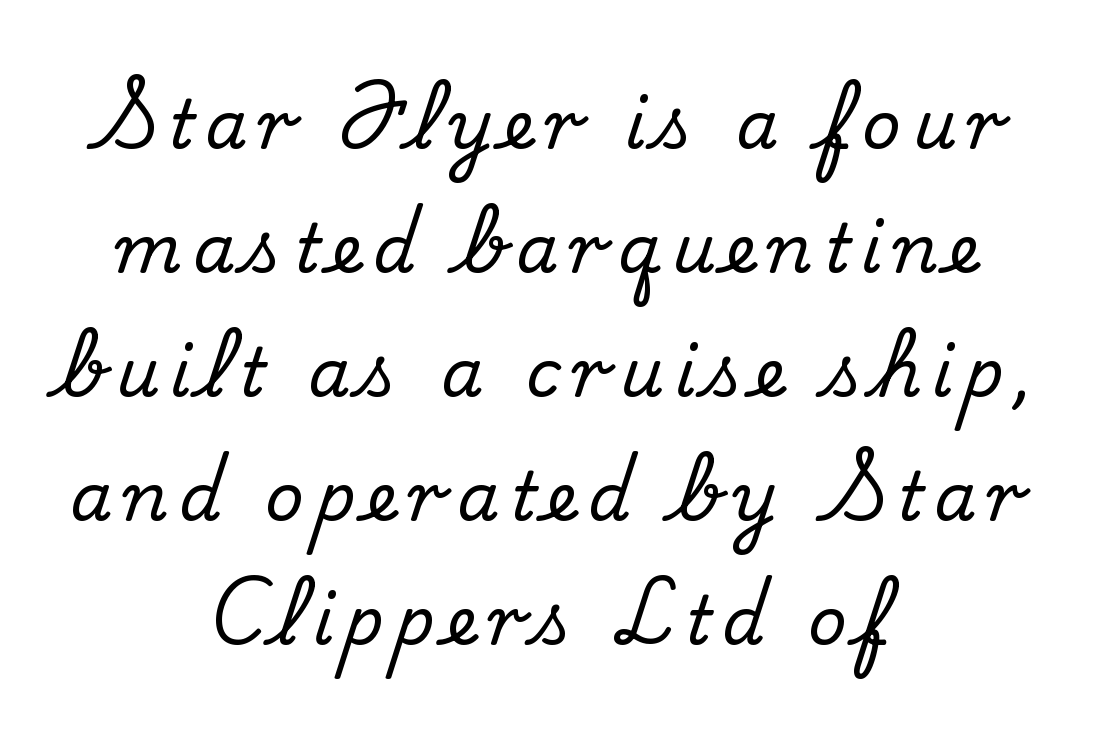
Descender tails drop into unmarked territory. This rendering uses center alignment, leaving both contours irregular but symmetric. Each letter's strokes conclude with small projecting serifs. Spacing verdict: proportional, widths tailored to each character.
